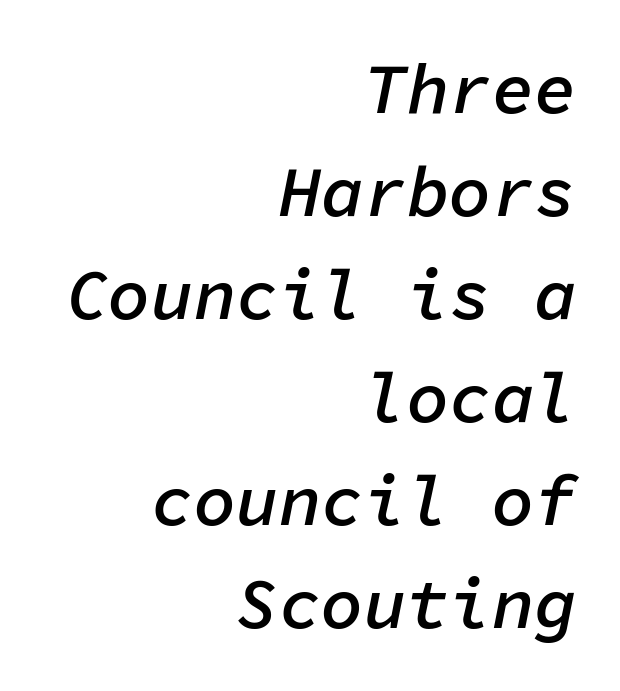
Q: Is the text bold? A: Semi-bold.
Q: Is the text italic (slanted)? A: Yes, it leans right by about 11 degrees.
Q: Is the text underlined? A: No.
Q: How is the paragraph aligned? A: Right-aligned.
Q: Is the spacing between letters normal or unusually wide? A: Normal.
Q: Is the spacing between lines tight, normal or loose? A: Normal.
Q: Width (condensed, normal, or wide)? A: Normal.
Q: Stroke contrast? A: Low.
Q: x-height? A: Medium.
Q: Monospaced? A: Yes.
